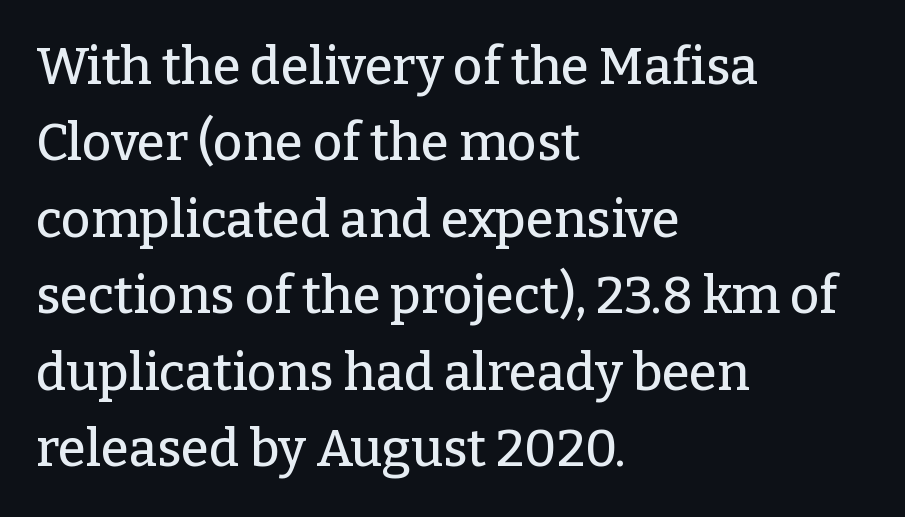
Nope, not italic — everything's standing straight. Compared with typical body copy, the letter spacing here is the same. These lines stack with their left ends in a neat column. Check where the strokes stop: tiny serifs finish them off. Is this a fixed-width face? No — the glyphs have proportional, varying widths. Just letters on the line, the space beneath them empty.
